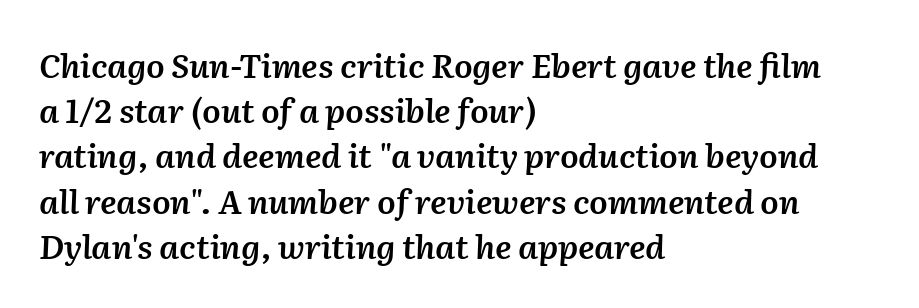
The image shows 33 px semibold type, italic (leaning right); set left-aligned, normal line spacing (1.37x), normal letter spacing, not underlined; medium stroke contrast and a medium x-height.
